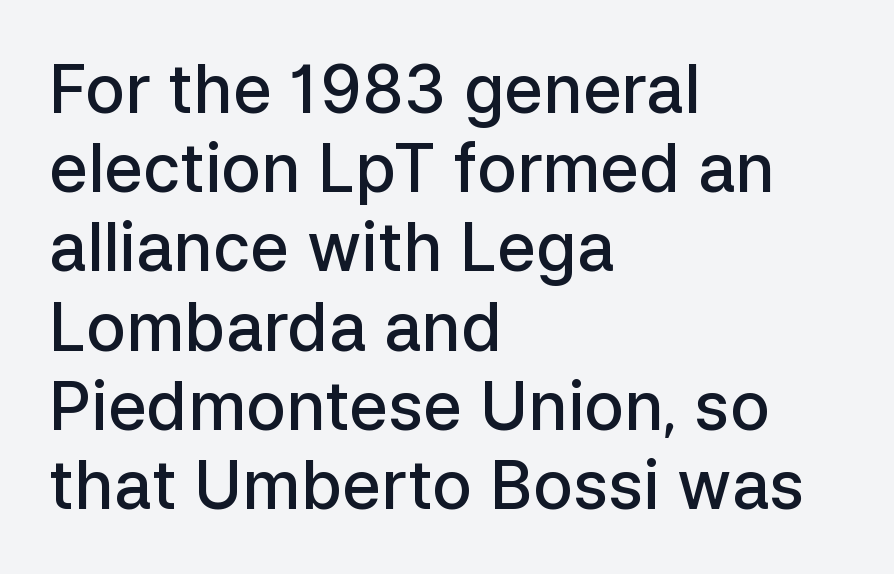
The image shows 66 px semibold sans-serif type, upright; set left-aligned, line spacing 1.2x, normal letter spacing, not underlined; low stroke contrast and a medium x-height.
